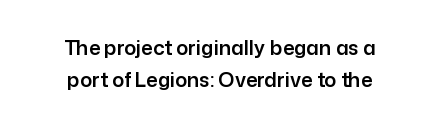
A typesetter would mark this as roman, not italic. Compared with typical paragraphs, the rows here are spaced about the same. The rag falls on both sides of this text block equally. No extra tracking has been applied to these lines. The space beneath each line is pristine and unruled.
